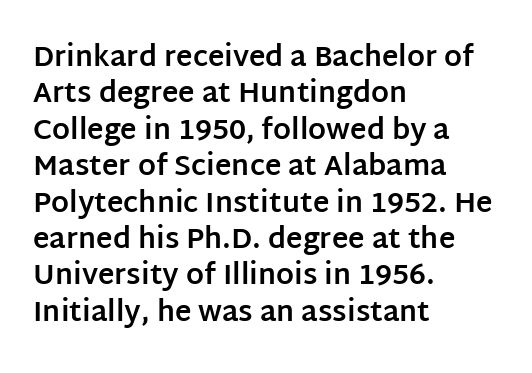
Vertically, the passage feels balanced, rows spaced as you'd expect. These lines carry a lot of weight — the face is fully bold. Words appear dense and cohesive because spacing is normal. Are there feet on the stems? There aren't — it's a sans. Underlining? Definitely not there.
